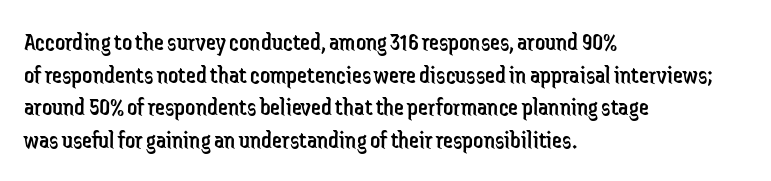
What's the leading like? Ordinary, nothing unusual. The passage shown has conventional tracking throughout. The typography opts for an upright posture over an oblique one. The passage is arranged the way most books set body copy — flush left.
